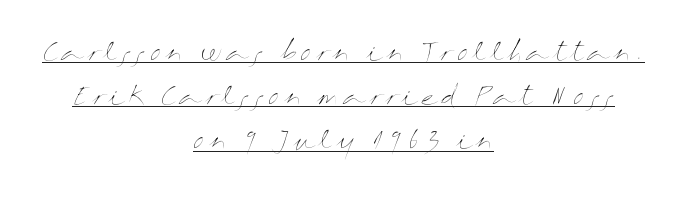
The image shows 25 px text type; set centered, line spacing 1.77x, underlined.
